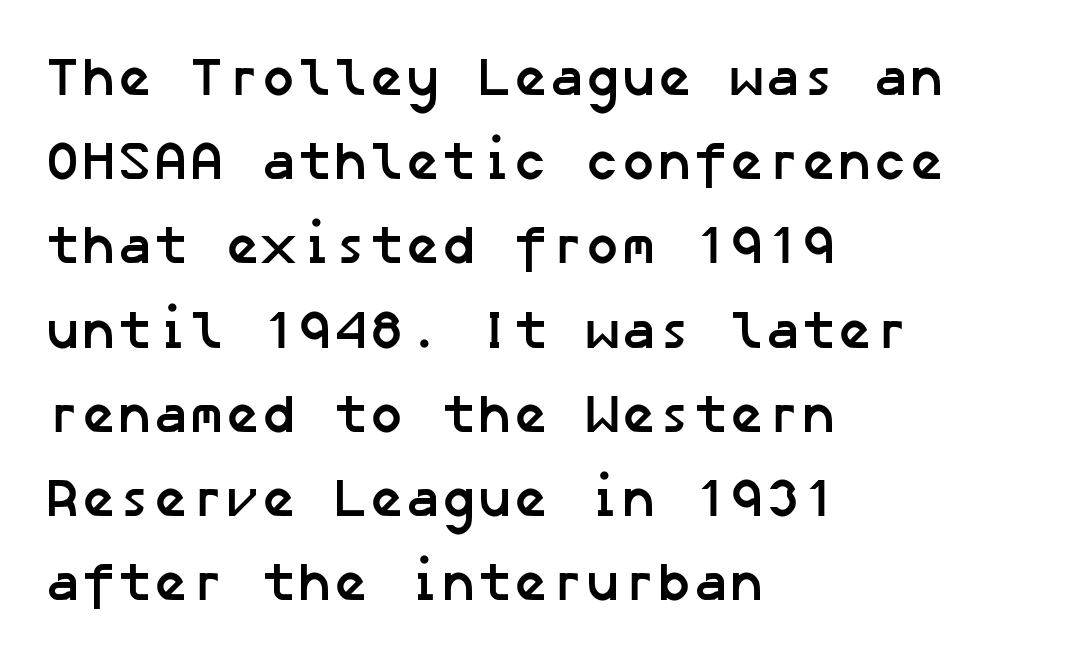
{"serif": "no", "bold": "yes", "weight": "semibold", "width": "normal", "stroke_contrast": "low", "x_height": "medium", "underline": "no", "align": "left", "line_spacing": "normal", "line_spacing_ratio": 1.56, "letter_spacing": "normal", "letter_spacing_em": 0.0, "glyph_px": 54}
